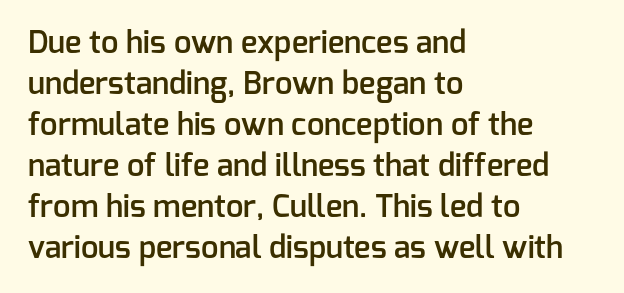
The image shows 31 px semibold sans-serif type, upright; set left-aligned, normal line spacing (1.32x), normal letter spacing, not underlined; low stroke contrast and a medium x-height.
